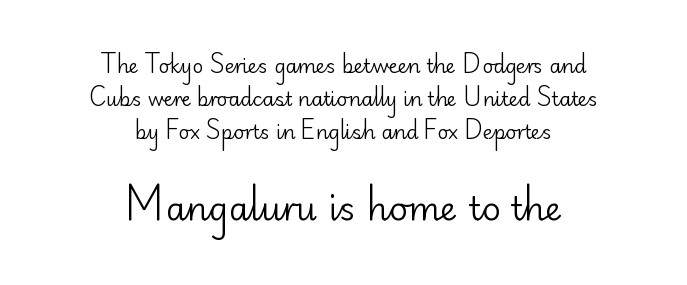
The image shows 33 px regular-weight sans-serif type, upright; set centered, line spacing 1.73x, normal letter spacing, not underlined; the second (bottom) block is 1.74x larger; low stroke contrast and a small x-height.
